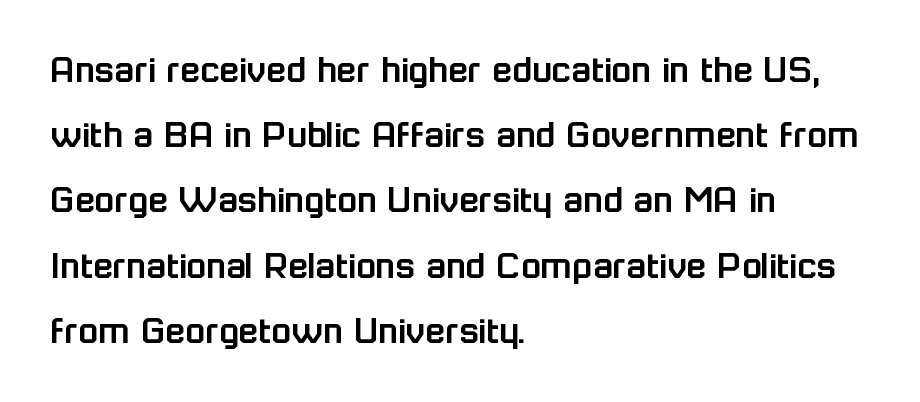
Q: Is the text italic (slanted)? A: No, it is upright.
Q: Is the typeface a serif or a sans-serif typeface? A: Sans-serif.
Q: Is the text underlined? A: No.
Q: How is the paragraph aligned? A: Left-aligned.
Q: Is the spacing between letters normal or unusually wide? A: Normal.
Q: Is the spacing between lines tight, normal or loose? A: Normal.
Q: Width (condensed, normal, or wide)? A: Normal.
Q: Stroke contrast? A: Low.
Q: x-height? A: Medium.
Q: Monospaced? A: No.
